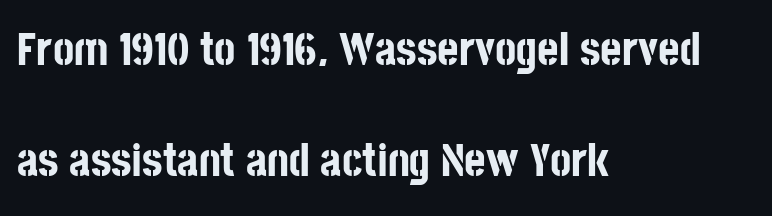
Q: Is the text bold? A: Yes.
Q: Is the text italic (slanted)? A: No, it is upright.
Q: Is the typeface a serif or a sans-serif typeface? A: Sans-serif.
Q: Is the text underlined? A: No.
Q: How is the paragraph aligned? A: Left-aligned.
Q: Is the spacing between letters normal or unusually wide? A: Normal.
Q: Is the spacing between lines tight, normal or loose? A: Loose.
Q: Width (condensed, normal, or wide)? A: Condensed.
Q: Stroke contrast? A: Low.
Q: x-height? A: Large.
Q: Monospaced? A: No.
